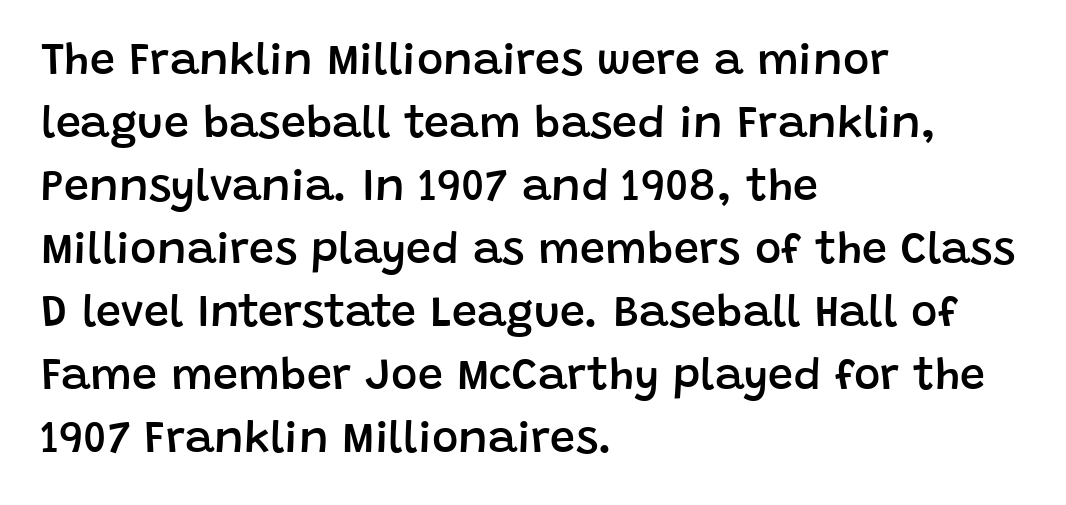
Regarding serifs, this sample does without them. Does the weight exceed regular? Yes, but only to semibold. Think of a printed novel: that variable character pitch is what you see here. A roman cut, with each character standing at attention. Interline gaps are of average width in this sample.
